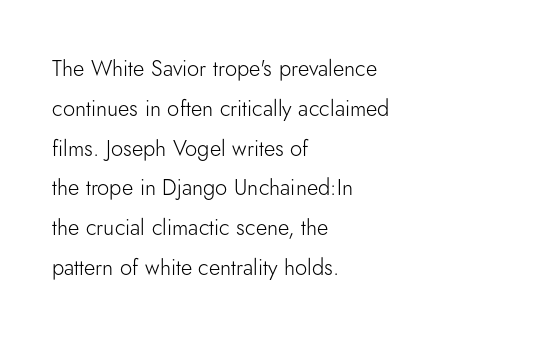
The letterforms sit shoulder to shoulder at normal distance. The face looks like a standard text weight, possibly lighter. Leftover space on each line is placed entirely after the last word. No italicization has been applied; the sample stays upright.
